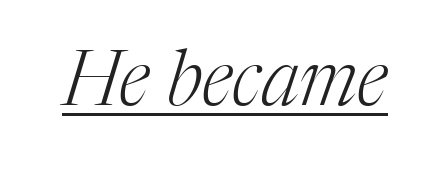
Classification — serif. Bold? No — there's no thickening of the strokes. Do the characters align in a grid? No, the font is proportional. Quick note: italic. The letterforms sit shoulder to shoulder at normal distance.
